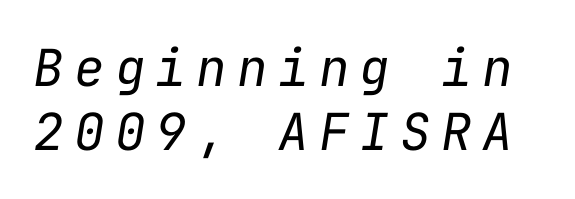
This reads as an unemphasized weight, regular at the heaviest. Someone cranked the tracking dial way up on this one. The letters march in equal steps, a hallmark of fixed-pitch type. The string is rendered with underlining switched off. The font's italic variant was chosen for this text.
